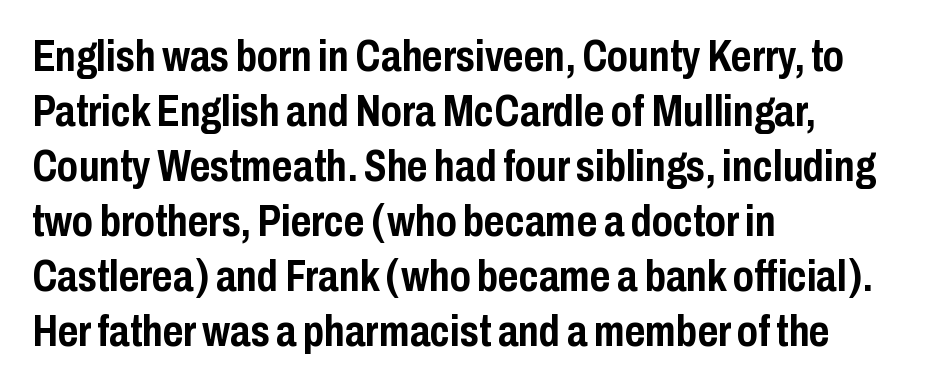
{"serif": "no", "italic": "no", "bold": "yes", "weight": "semibold", "width": "condensed", "stroke_contrast": "low", "x_height": "medium", "monospaced": "no", "underline": "no", "align": "left", "line_spacing": "normal", "line_spacing_ratio": 1.25, "letter_spacing": "normal", "letter_spacing_em": 0.0, "glyph_px": 44}
